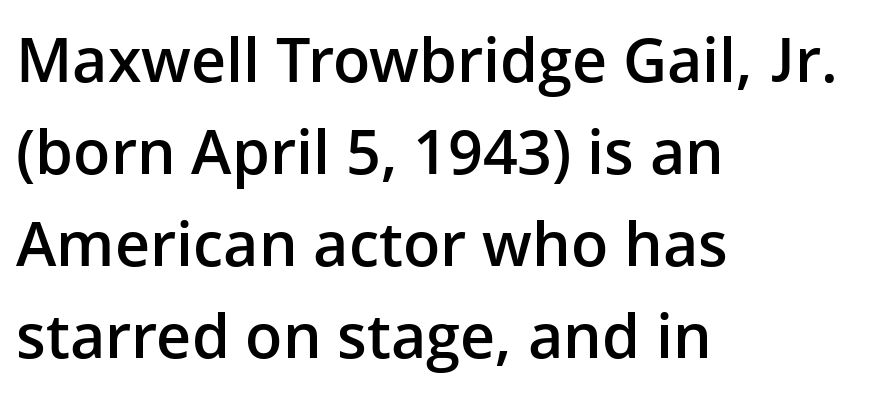
{"serif": "no", "italic": "no", "bold": "semi", "weight": "semibold", "width": "normal", "stroke_contrast": "low", "x_height": "medium", "monospaced": "no", "underline": "no", "align": "left", "line_spacing": "normal", "line_spacing_ratio": 1.51, "letter_spacing": "normal", "letter_spacing_em": 0.0, "glyph_px": 61}
